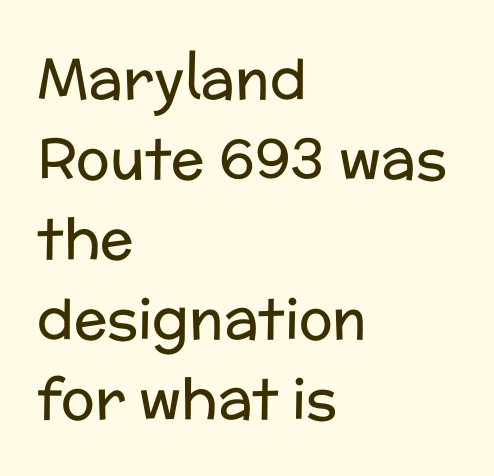
Q: Is the text bold? A: No.
Q: Is the text italic (slanted)? A: No, it is upright.
Q: Is the typeface a serif or a sans-serif typeface? A: Sans-serif.
Q: Is the text underlined? A: No.
Q: How is the paragraph aligned? A: Left-aligned.
Q: Is the spacing between letters normal or unusually wide? A: Normal.
Q: Is the spacing between lines tight, normal or loose? A: Normal.
Q: Width (condensed, normal, or wide)? A: Normal.
Q: Stroke contrast? A: Low.
Q: x-height? A: Medium.
Q: Monospaced? A: No.
